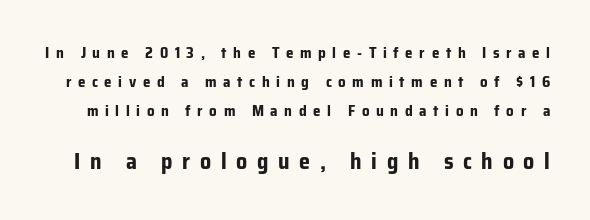
Q: Is the text bold? A: Yes.
Q: Is the text italic (slanted)? A: No, it is upright.
Q: Is the text underlined? A: No.
Q: Is the spacing between letters normal or unusually wide? A: Unusually wide.
Q: Is the spacing between lines tight, normal or loose? A: Loose.
Q: Which block of text is set in a larger size, the first (top) or the second (bottom)? A: The second (bottom) one.
